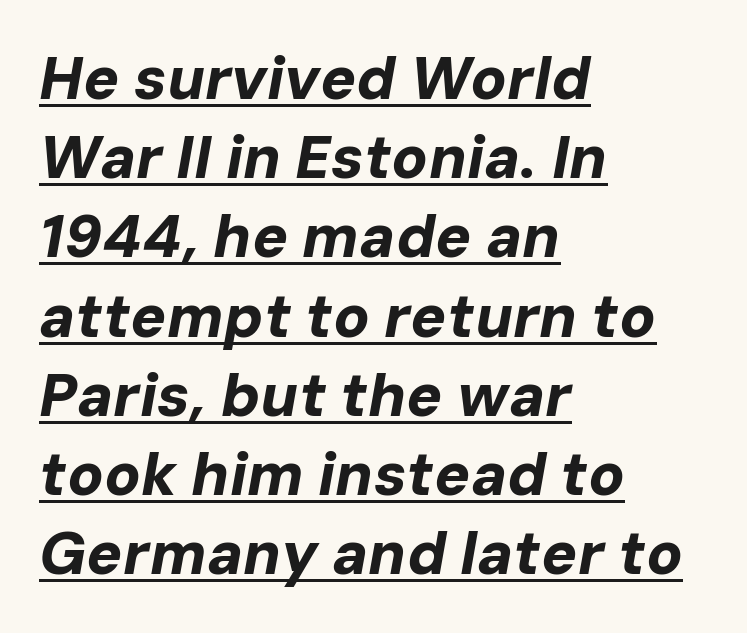
Q: Is the text bold? A: Yes.
Q: Is the text italic (slanted)? A: Yes, it leans right by about 10 degrees.
Q: Is the text underlined? A: Yes.
Q: How is the paragraph aligned? A: Left-aligned.
Q: Is the spacing between letters normal or unusually wide? A: Normal.
Q: Is the spacing between lines tight, normal or loose? A: Normal.
Q: Width (condensed, normal, or wide)? A: Normal.
Q: Stroke contrast? A: Low.
Q: x-height? A: Medium.
Q: Monospaced? A: No.
